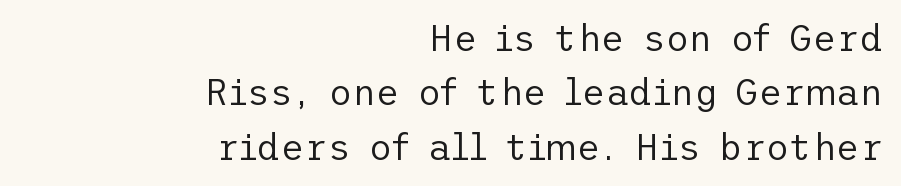
The image shows 36 px regular-weight sans-serif type, upright; set right-aligned, normal line spacing (1.51x), normal letter spacing, not underlined; low stroke contrast and a medium x-height.
